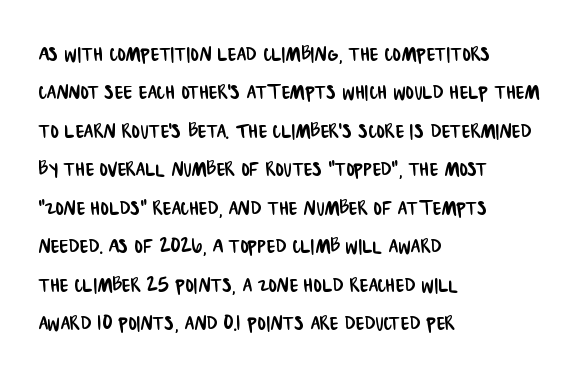
A student would call this left alignment; a typographer would say flush left, rag right. The space beneath each line is pristine and unruled. The gaps between neighbouring characters are ordinary and unremarkable. The designer left line spacing at the default.
